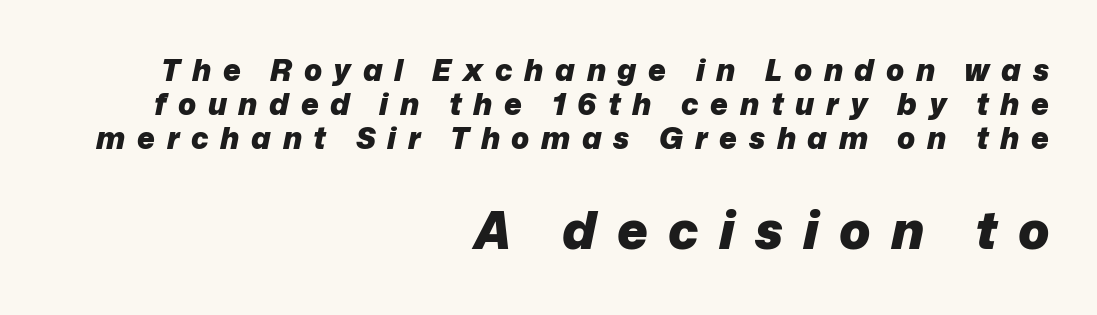
{"italic": "yes", "lean": "right", "slant_degrees": 12, "bold": "yes", "weight": "heavy", "width": "normal", "stroke_contrast": "low", "x_height": "medium", "monospaced": "no", "underline": "no", "align": "right", "line_spacing": "tight", "line_spacing_ratio": 1.14, "letter_spacing": "wide", "letter_spacing_em": 0.39, "larger_block": "second", "size_ratio": 1.73, "glyph_px": 52}
